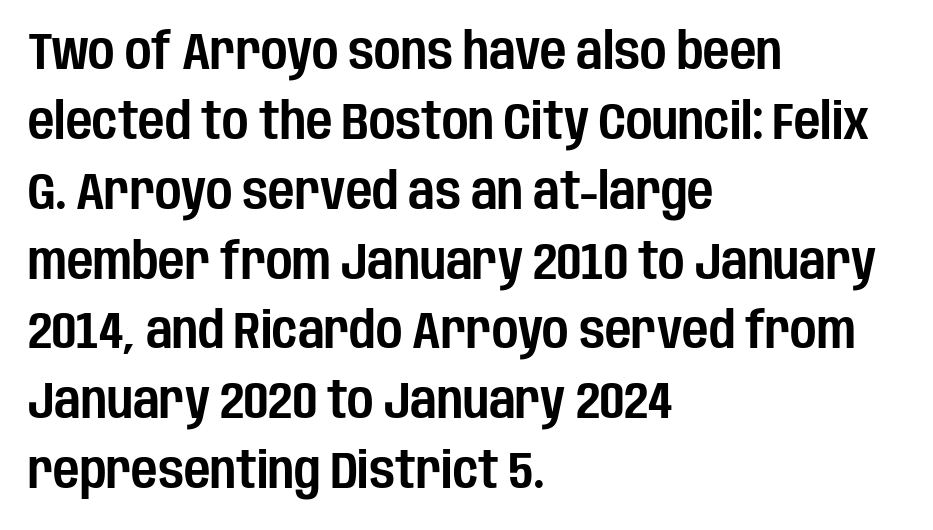
{"serif": "no", "italic": "no", "width": "condensed", "stroke_contrast": "low", "x_height": "large", "monospaced": "no", "underline": "no", "align": "left", "line_spacing": "normal", "line_spacing_ratio": 1.37, "letter_spacing": "normal", "letter_spacing_em": 0.0, "glyph_px": 51}
